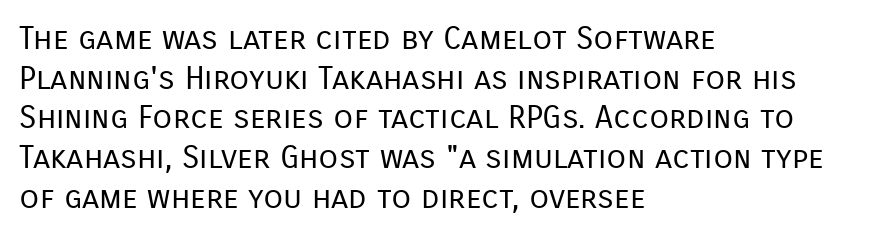
{"serif": "no", "italic": "no", "bold": "no", "weight": "regular", "width": "normal", "stroke_contrast": "low", "x_height": "medium", "monospaced": "no", "underline": "no", "align": "left", "line_spacing_ratio": 1.24, "letter_spacing": "normal", "letter_spacing_em": 0.0, "glyph_px": 32}
